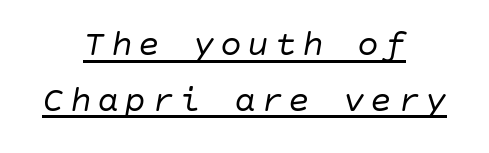
The lettering is marked with a stroke running underneath it. Counters stay open thanks to moderate or lighter strokes. The designer left line spacing at the default. Horizontally, the lines are justified to the midpoint only. Compared with ordinary roman type, these characters are visibly tilted.
